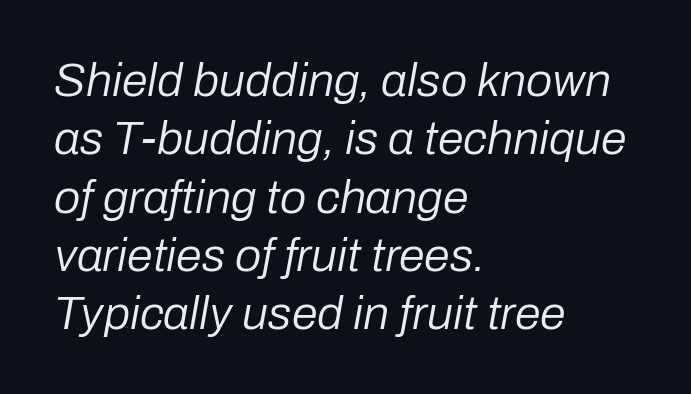
{"italic": "yes", "lean": "right", "slant_degrees": 10, "bold": "no", "weight": "regular", "width": "normal", "stroke_contrast": "low", "x_height": "medium", "monospaced": "no", "underline": "no", "align": "left", "line_spacing_ratio": 1.24, "letter_spacing": "normal", "letter_spacing_em": 0.0, "glyph_px": 47}
